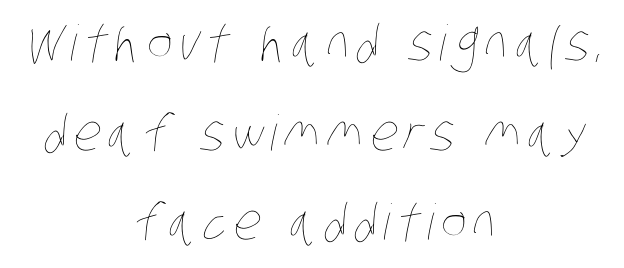
Spacing verdict: proportional, widths tailored to each character. Typeset on center — no edge is straight. No letter is thick-stroked: the sample isn't bold. This rendering features lettering with no underline.
